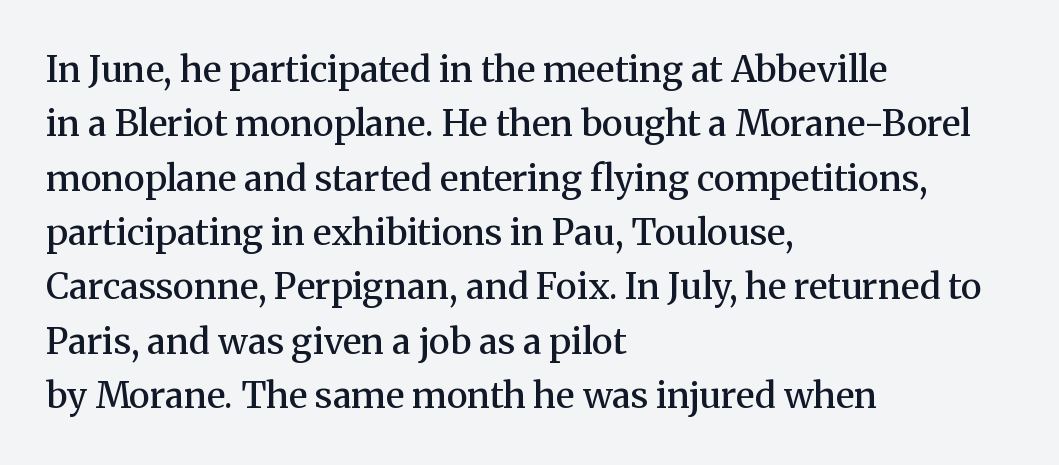
Q: Is the text bold? A: Semi-bold.
Q: Is the text italic (slanted)? A: No, it is upright.
Q: Is the typeface a serif or a sans-serif typeface? A: Serif.
Q: Is the text underlined? A: No.
Q: How is the paragraph aligned? A: Left-aligned.
Q: Is the spacing between letters normal or unusually wide? A: Normal.
Q: Is the spacing between lines tight, normal or loose? A: Normal.
Q: Width (condensed, normal, or wide)? A: Normal.
Q: Stroke contrast? A: Medium.
Q: x-height? A: Medium.
Q: Monospaced? A: No.
